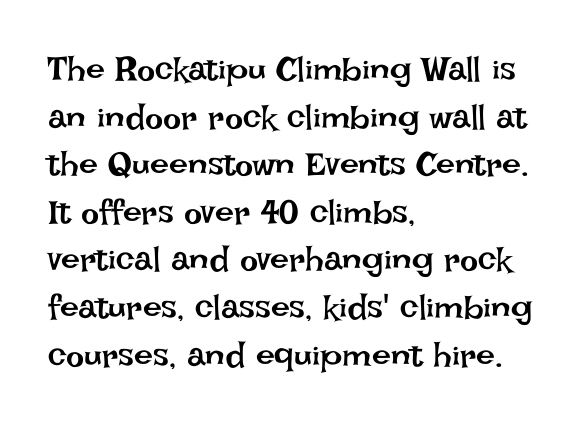
The image shows 34 px regular-weight type, upright; set left-aligned, normal line spacing (1.4x), normal letter spacing, not underlined; low stroke contrast and a large x-height.
